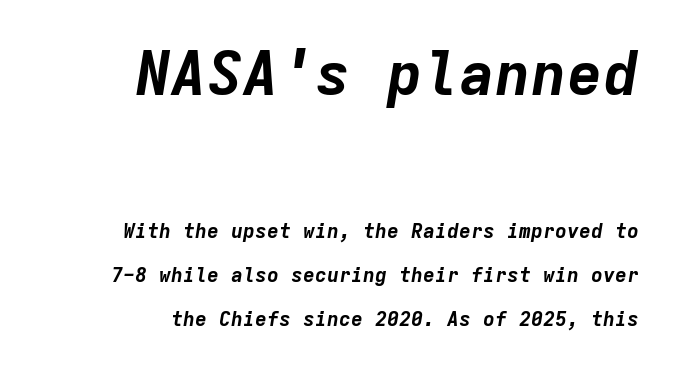
Baseline-to-baseline distance is far greater than the letter height. If you squint, the top block still reads clearly — it's the larger of the two. This sample has the even, mechanical cadence of fixed-width lettering. Look at the tracking — it's just the regular setting, nothing added. Line endings align vertically; line beginnings do not. This rendering features lettering with no underline.
